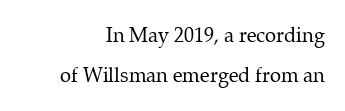
Q: Is the text bold? A: No.
Q: Is the text italic (slanted)? A: No, it is upright.
Q: Is the text underlined? A: No.
Q: Is the spacing between letters normal or unusually wide? A: Normal.
Q: Is the spacing between lines tight, normal or loose? A: Loose.
